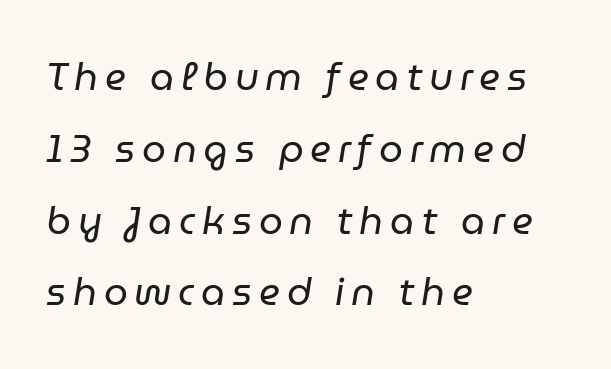
These lines stack with their left ends in a neat column. Spacing verdict: proportional, widths tailored to each character. The characters are drawn with everyday or finer stroke widths. The rendering applies a slant to the glyphs. The specimen omits any rule beneath the text block's lines.
